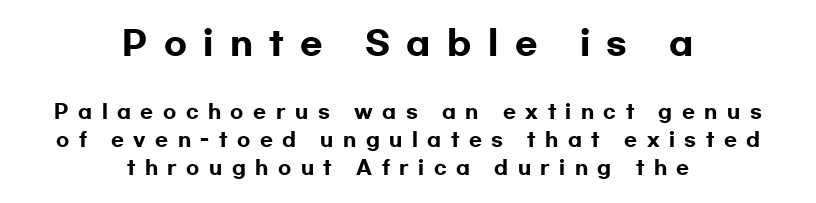
Q: Is the text bold? A: Yes.
Q: Is the text italic (slanted)? A: No, it is upright.
Q: Is the typeface a serif or a sans-serif typeface? A: Sans-serif.
Q: Is the text underlined? A: No.
Q: How is the paragraph aligned? A: Centered.
Q: Is the spacing between letters normal or unusually wide? A: Unusually wide.
Q: Is the spacing between lines tight, normal or loose? A: Normal.
Q: Which block of text is set in a larger size, the first (top) or the second (bottom)? A: The first (top) one.
Q: Width (condensed, normal, or wide)? A: Wide.
Q: Stroke contrast? A: Low.
Q: x-height? A: Medium.
Q: Monospaced? A: No.
